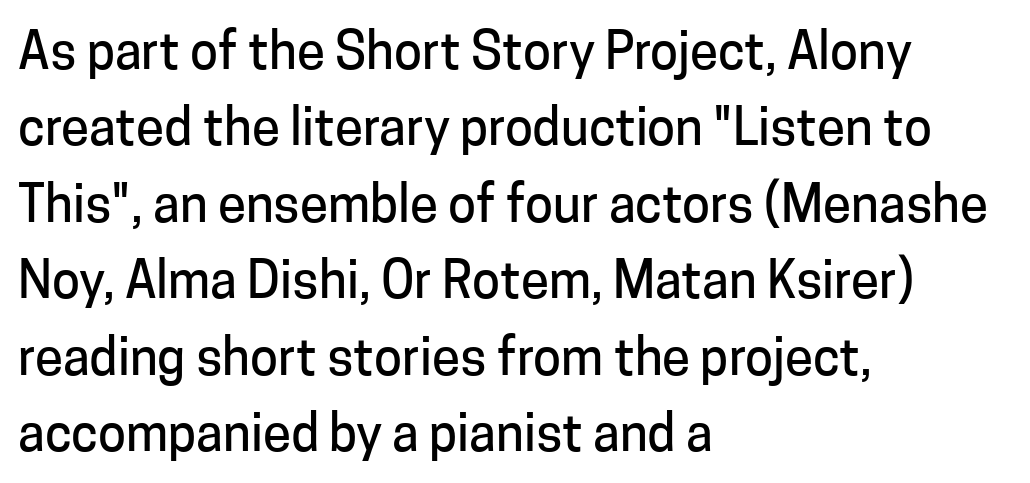
{"serif": "no", "italic": "no", "width": "normal", "stroke_contrast": "low", "x_height": "medium", "monospaced": "no", "underline": "no", "align": "left", "line_spacing": "normal", "line_spacing_ratio": 1.5, "letter_spacing": "normal", "letter_spacing_em": 0.0, "glyph_px": 51}
